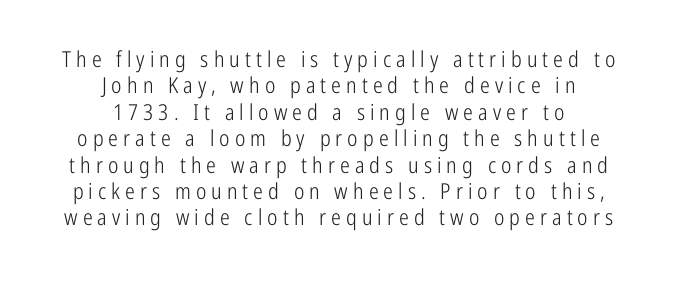
Underlining? Definitely not there. How are the letters spaced? Widely, with obvious added tracking. These lines are centered, leaving both edges ragged. Is this a heavy cut? Hardly; it is regular or lighter. Italic? Not at all — the glyphs are vertical.
